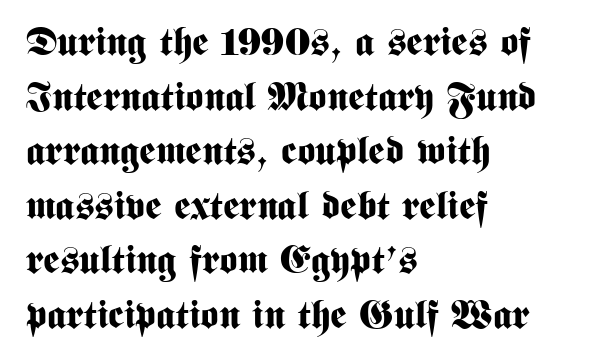
{"serif": "no", "italic": "no", "bold": "yes", "weight": "bold", "width": "condensed", "stroke_contrast": "medium", "x_height": "medium", "monospaced": "no", "underline": "no", "align": "left", "line_spacing": "normal", "line_spacing_ratio": 1.4, "letter_spacing": "normal", "letter_spacing_em": 0.0, "glyph_px": 39}
